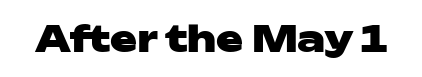
The image shows 36 px heavy, wide sans-serif type, upright; set normal letter spacing, not underlined; low stroke contrast and a medium x-height.
